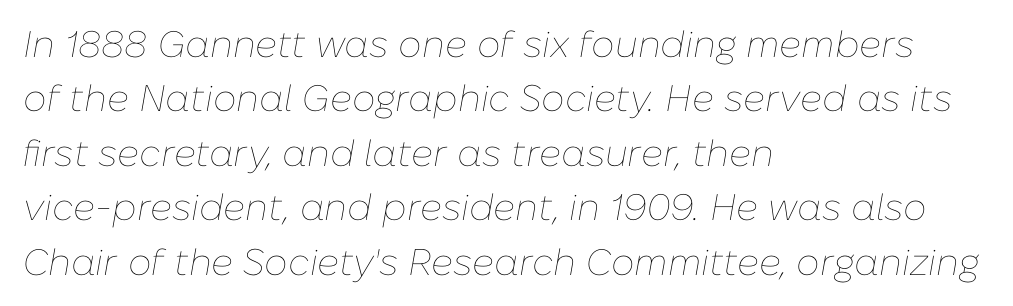
The image shows 37 px thin type, italic (leaning right); set left-aligned, normal line spacing (1.47x), normal letter spacing, not underlined; low stroke contrast and a medium x-height.
